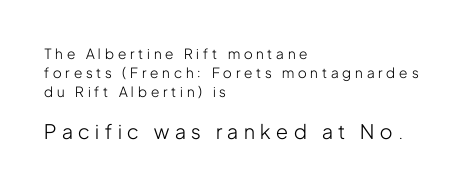
{"italic": "no", "bold": "no", "underline": "no", "align": "left", "line_spacing": "normal", "line_spacing_ratio": 1.37, "letter_spacing": "wide", "letter_spacing_em": 0.28, "larger_block": "second", "size_ratio": 1.43, "glyph_px": 20}
